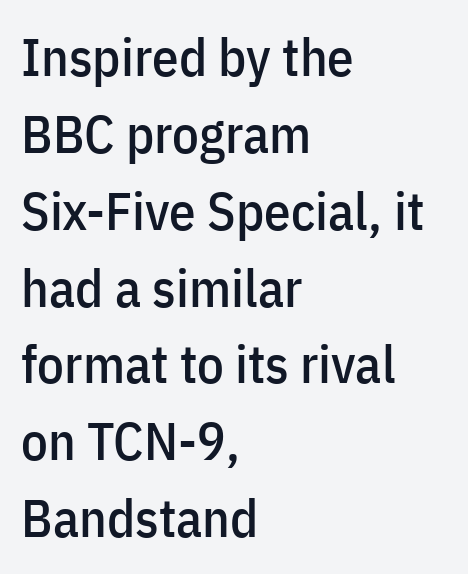
{"serif": "no", "italic": "no", "width": "condensed", "stroke_contrast": "low", "x_height": "medium", "monospaced": "no", "underline": "no", "align": "left", "line_spacing": "normal", "line_spacing_ratio": 1.45, "letter_spacing": "normal", "letter_spacing_em": 0.0, "glyph_px": 53}
